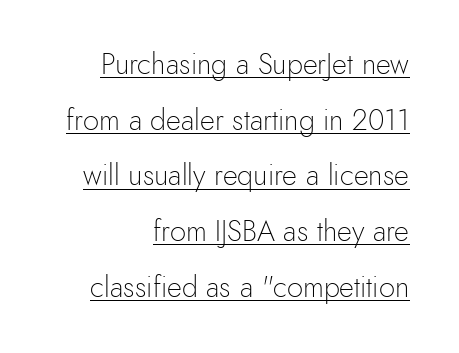
Honestly, the letter spacing is just normal — you wouldn't notice it. The face looks like a standard text weight, possibly lighter. The vertical gap from one line to the next is large. Teacher's note: observe the even right margin — that is flush-right alignment.
